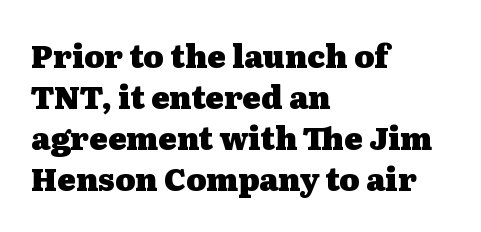
The image shows 31 px heavy, wide serif type, upright; set left-aligned, normal line spacing (1.32x), normal letter spacing, not underlined; medium stroke contrast and a medium x-height.
